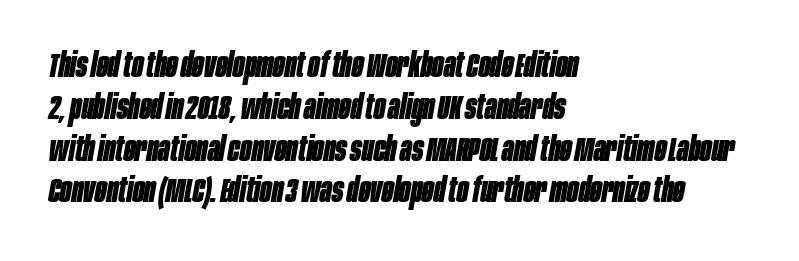
The image shows 34 px bold, condensed type, italic (leaning right); set left-aligned, line spacing 1.23x, normal letter spacing, not underlined; low stroke contrast and a large x-height.
